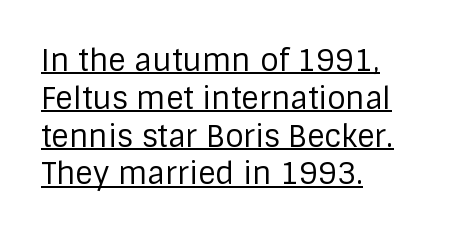
Teacher's note: observe the even left margin — that is flush-left alignment. Regarding leading, the lines here are spaced in the standard way. Ordinary non-slanted type is in use. Proportional: the letters do not fall into vertical columns. Is this a heavy cut? Hardly; it is regular or lighter. You can see a thin bar hugging the bottom of the glyphs.
